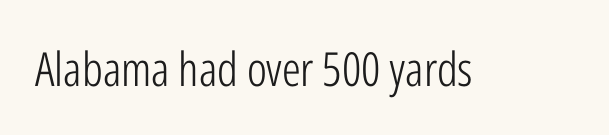
Weight class: somewhere from thin through regular. Italic: no, the glyphs are upright roman. Nobody touched the tracking dial on this one. Are there feet on the stems? There aren't — it's a sans. Letters rest on an invisible, unmarked baseline. You could not count columns in this text — the font is proportionally spaced.
